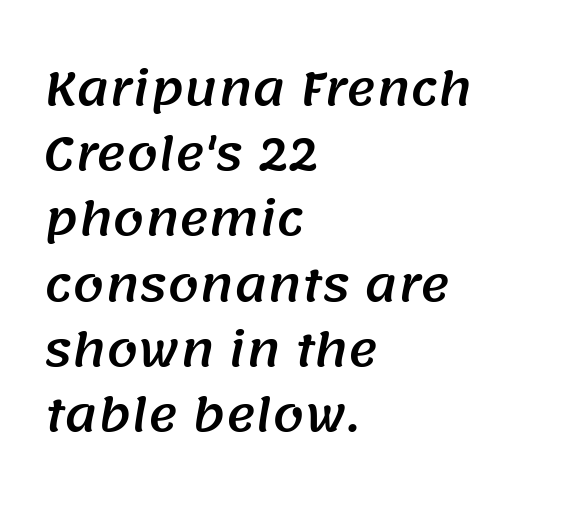
The zone under the glyphs is completely vacant. This sample is left-justified, so line endings fall wherever the words run out. Varying glyph widths throughout — classic text-font behaviour. Look at the tracking — it's just the regular setting, nothing added.
